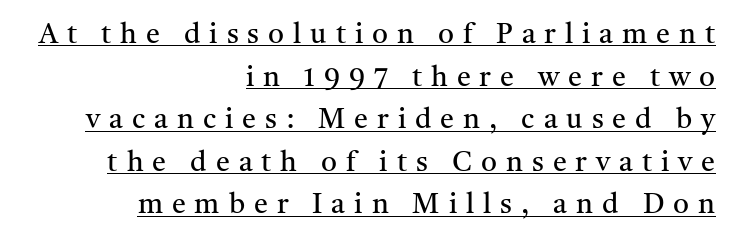
{"serif": "yes", "italic": "no", "bold": "no", "weight": "regular", "width": "normal", "stroke_contrast": "medium", "x_height": "medium", "monospaced": "no", "underline": "yes", "align": "right", "line_spacing": "normal", "line_spacing_ratio": 1.52, "letter_spacing": "wide", "letter_spacing_em": 0.32, "glyph_px": 28}
